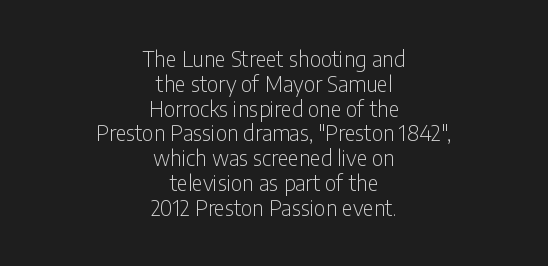
Is the block centered? Yes — each line is placed symmetrically about the middle. Spacing between characters is what you'd get straight out of the box. The strip under each line holds only bare page. This is the regular roman posture of the typeface.
